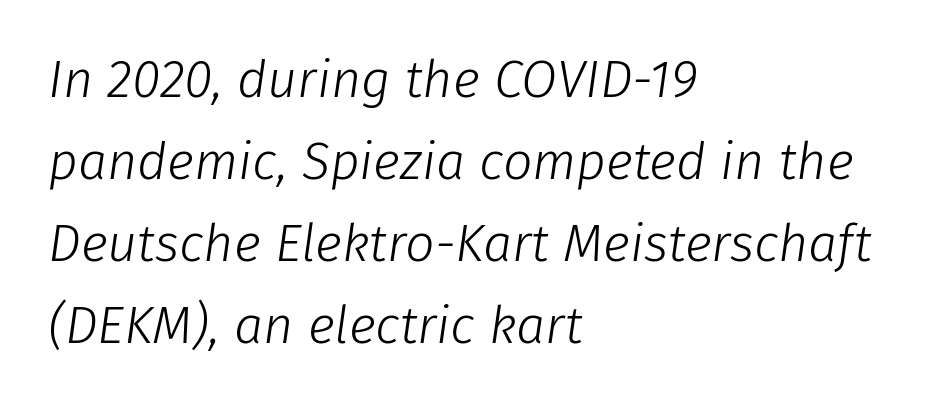
The passage shown leans; its letterforms are oblique. A normal amount of white space separates one row of letters from the next. The strokes are not fattened; the text isn't bold. Layout note: lines flush left. Is this a fixed-width face? No — the glyphs have proportional, varying widths. Any mark beneath the type? The region is blank.
